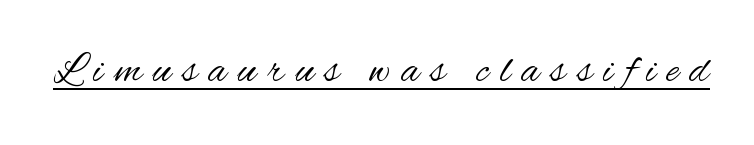
These lines are composed in type without serifs. Stem width sits at or under what a default text font uses. The tracking jumps out immediately: characters are airy and widely separated. Somebody hit Ctrl+U on this one — the words are underlined.
